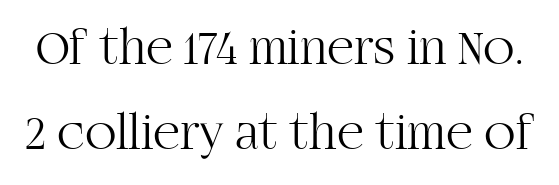
The image shows 52 px light serif type, upright; set normal line spacing (1.64x), normal letter spacing, not underlined; high stroke contrast and a large x-height.
